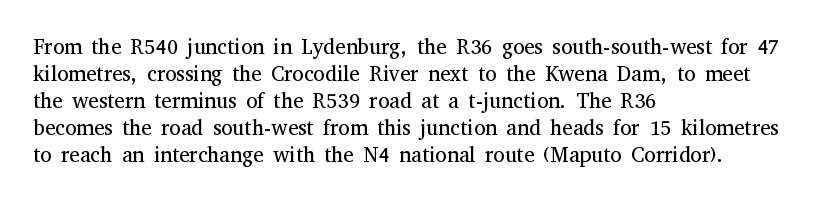
Q: Is the text bold? A: No.
Q: Is the text italic (slanted)? A: No, it is upright.
Q: Is the text underlined? A: No.
Q: How is the paragraph aligned? A: Left-aligned.
Q: Is the spacing between letters normal or unusually wide? A: Normal.
Q: Is the spacing between lines tight, normal or loose? A: Normal.
